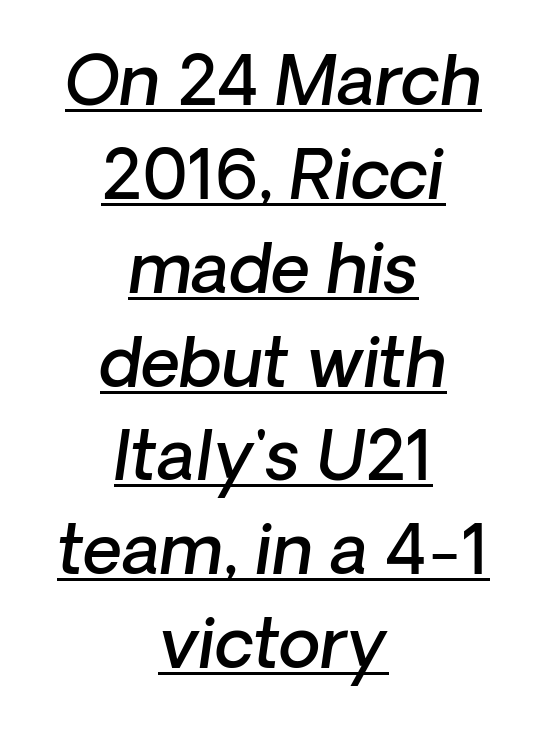
The image shows 68 px semibold type, italic (leaning right); set centered, normal line spacing (1.38x), normal letter spacing, underlined; low stroke contrast and a medium x-height.
